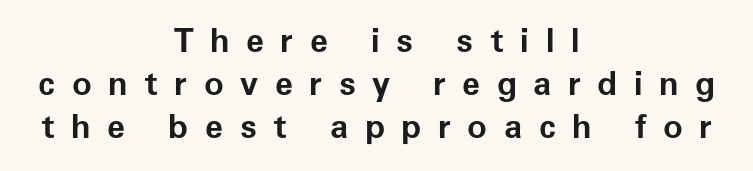
{"serif": "no", "italic": "no", "bold": "yes", "weight": "bold", "width": "normal", "stroke_contrast": "low", "x_height": "medium", "monospaced": "no", "underline": "no", "align": "center", "line_spacing": "normal", "line_spacing_ratio": 1.31, "letter_spacing": "wide", "letter_spacing_em": 0.5, "glyph_px": 33}
